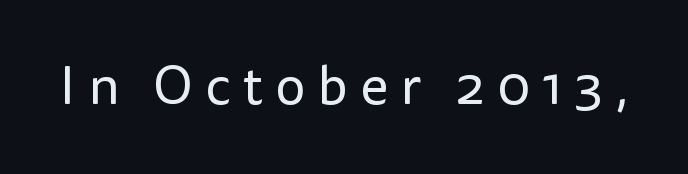
The image shows 54 px regular-weight sans-serif type, upright; set unusually wide letter spacing (+0.22 em), not underlined; low stroke contrast and a medium x-height.
